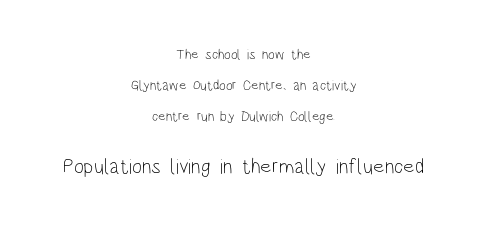
The rendering enlarges the type as you move from the upper chunk to the lower. This block would shrink considerably if given ordinary leading; it's expanded now. A bare baseline throughout the passage. A student would call this center alignment; a typographer would say set centered. No extra ink here — the face is not bold.
